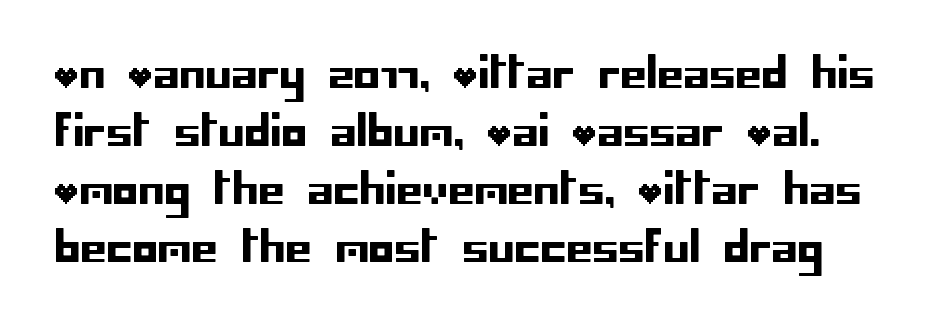
{"serif": "no", "italic": "no", "width": "normal", "stroke_contrast": "low", "x_height": "large", "underline": "no", "line_spacing": "normal", "line_spacing_ratio": 1.38, "letter_spacing": "normal", "letter_spacing_em": 0.0, "glyph_px": 42}
